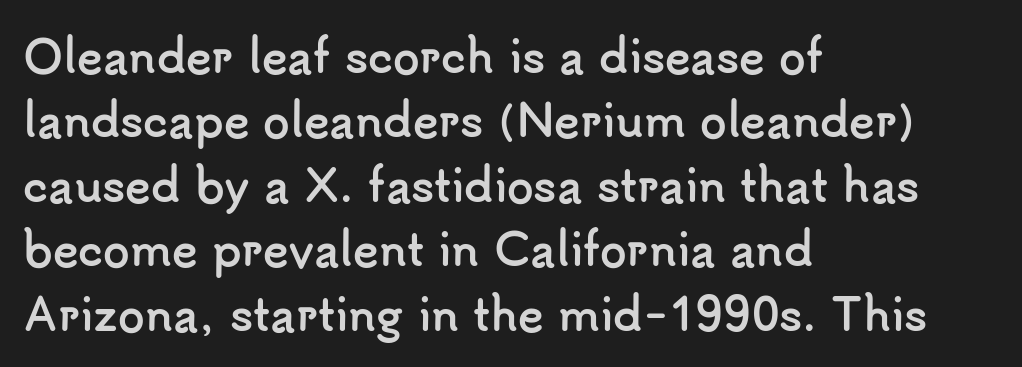
Q: Is the text bold? A: Yes.
Q: Is the text italic (slanted)? A: No, it is upright.
Q: Is the typeface a serif or a sans-serif typeface? A: Sans-serif.
Q: Is the text underlined? A: No.
Q: How is the paragraph aligned? A: Left-aligned.
Q: Is the spacing between letters normal or unusually wide? A: Normal.
Q: Is the spacing between lines tight, normal or loose? A: Normal.
Q: Width (condensed, normal, or wide)? A: Normal.
Q: Stroke contrast? A: Low.
Q: x-height? A: Small.
Q: Monospaced? A: No.
